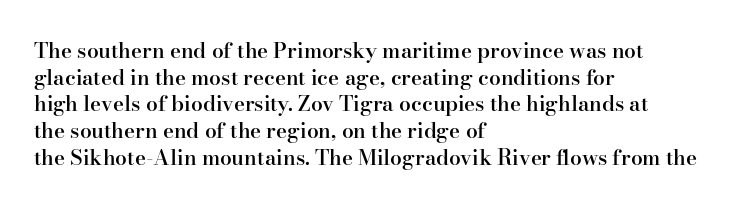
The image shows 21 px text type, upright; set left-aligned, normal line spacing (1.27x), normal letter spacing, not underlined.
